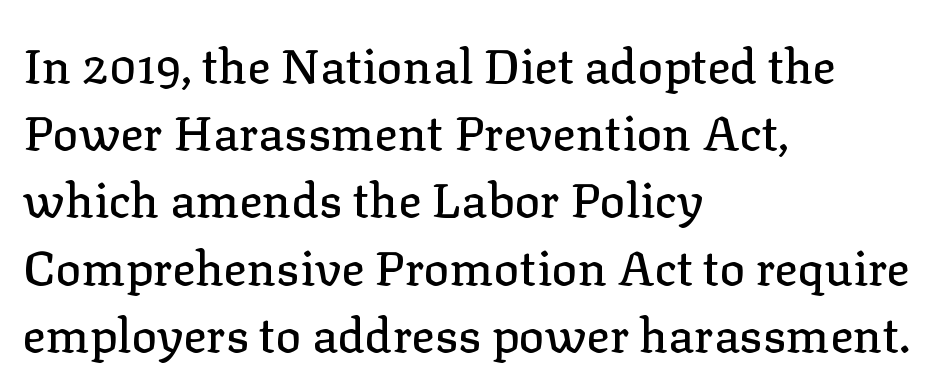
The line texture is even and compact thanks to regular tracking. Does the lettering tilt? It doesn't — this is upright. The rendering anchors every line to the left-hand side. The passage shown stacks its lines at a standard gap. Anything drawn beneath the words? Only blank space. Do the characters align in a grid? No, the font is proportional.
